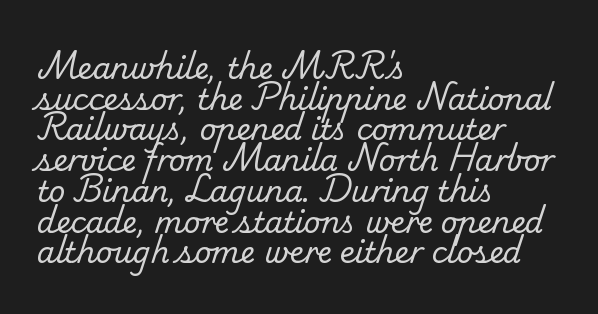
Q: Is the text bold? A: No.
Q: Is the typeface a serif or a sans-serif typeface? A: Serif.
Q: Is the text underlined? A: No.
Q: How is the paragraph aligned? A: Left-aligned.
Q: Is the spacing between letters normal or unusually wide? A: Normal.
Q: Is the spacing between lines tight, normal or loose? A: Tight.
Q: Width (condensed, normal, or wide)? A: Normal.
Q: Stroke contrast? A: Low.
Q: x-height? A: Small.
Q: Monospaced? A: No.
